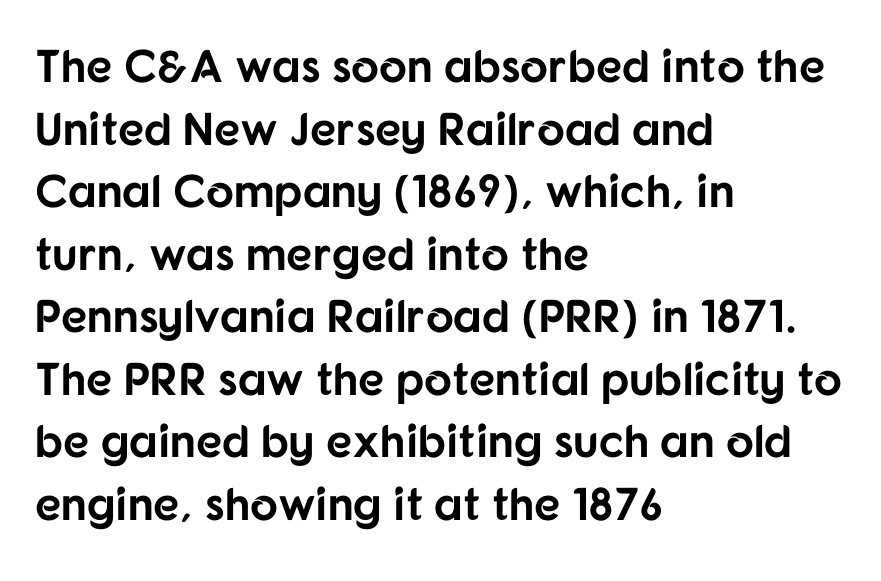
Q: Is the text bold? A: Yes.
Q: Is the text italic (slanted)? A: No, it is upright.
Q: Is the typeface a serif or a sans-serif typeface? A: Sans-serif.
Q: Is the text underlined? A: No.
Q: How is the paragraph aligned? A: Left-aligned.
Q: Is the spacing between letters normal or unusually wide? A: Normal.
Q: Is the spacing between lines tight, normal or loose? A: Normal.
Q: Width (condensed, normal, or wide)? A: Normal.
Q: Stroke contrast? A: Low.
Q: x-height? A: Medium.
Q: Monospaced? A: No.
